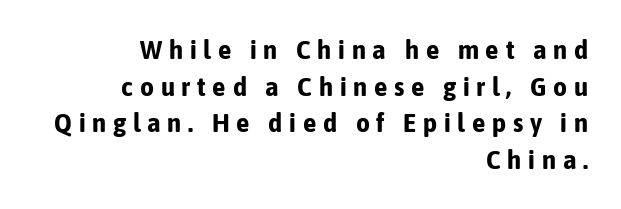
Q: Is the text bold? A: Yes.
Q: Is the text italic (slanted)? A: No, it is upright.
Q: Is the text underlined? A: No.
Q: How is the paragraph aligned? A: Right-aligned.
Q: Is the spacing between letters normal or unusually wide? A: Unusually wide.
Q: Is the spacing between lines tight, normal or loose? A: Normal.
